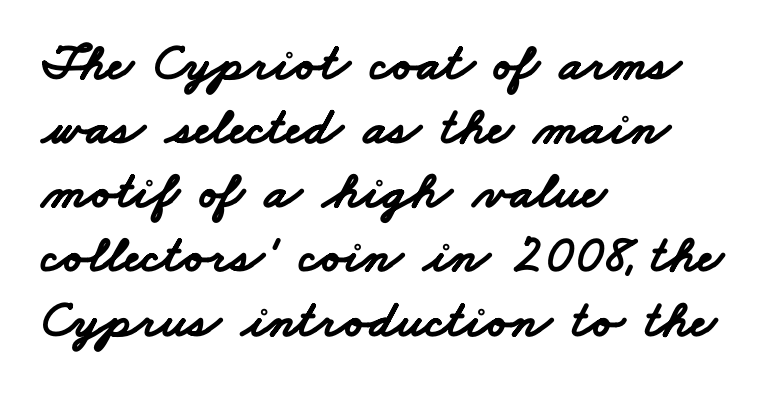
Q: Is the text bold? A: Yes.
Q: Is the typeface a serif or a sans-serif typeface? A: Sans-serif.
Q: Is the text underlined? A: No.
Q: How is the paragraph aligned? A: Left-aligned.
Q: Is the spacing between letters normal or unusually wide? A: Normal.
Q: Width (condensed, normal, or wide)? A: Wide.
Q: Stroke contrast? A: Low.
Q: x-height? A: Small.
Q: Monospaced? A: No.
